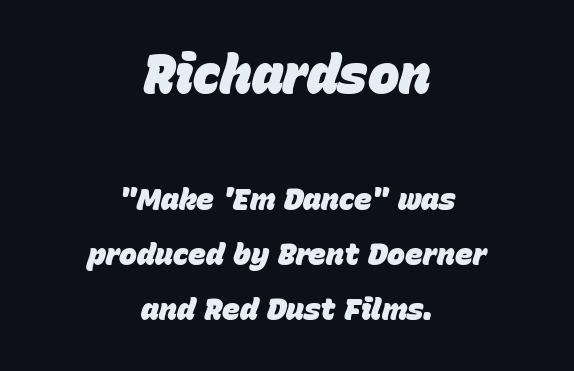
The passage shown is emphatically bold. The face used here is proportionally spaced, like ordinary book or web type. The typesetter chose a symmetrical, centered arrangement here. Between these two stacked blocks, the higher one wins on size. Glance below the letters and you will spot only blank space. Does the lettering tilt? It does — this is italic.
